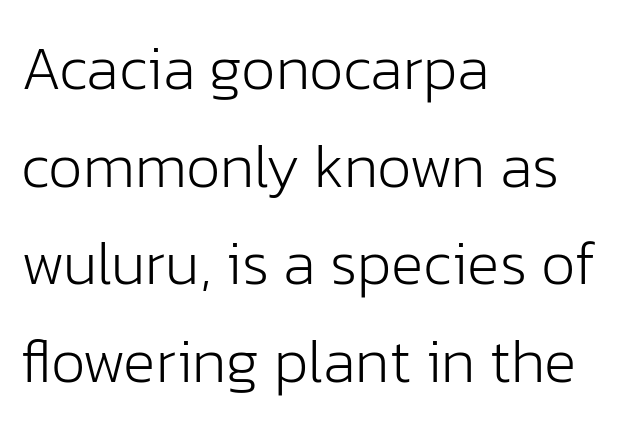
{"serif": "no", "italic": "no", "bold": "no", "weight": "light", "width": "normal", "stroke_contrast": "low", "x_height": "medium", "monospaced": "no", "underline": "no", "align": "left", "line_spacing": "normal", "line_spacing_ratio": 1.6, "letter_spacing": "normal", "letter_spacing_em": 0.0, "glyph_px": 61}
